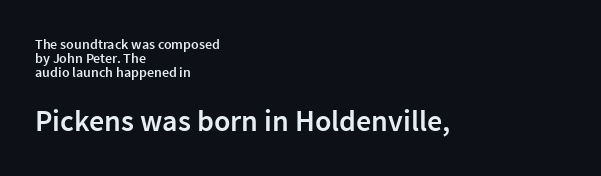
The image shows 30 px semibold sans-serif type, upright; set left-aligned, tight line spacing (1.01x), normal letter spacing, not underlined; the second (bottom) block is 2.14x larger; low stroke contrast and a medium x-height.
